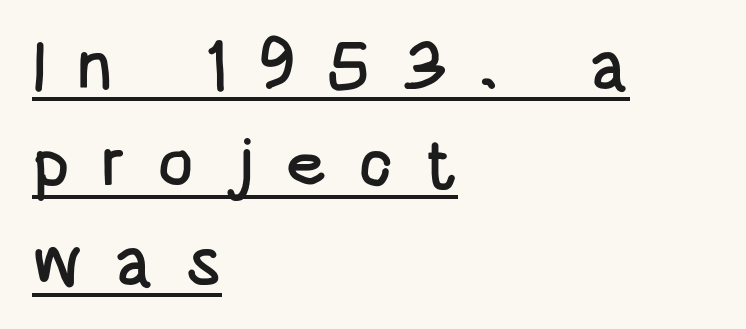
The image shows 68 px condensed sans-serif type, upright; set left-aligned, normal line spacing (1.44x), unusually wide letter spacing (+0.45 em), underlined; low stroke contrast and a large x-height.
